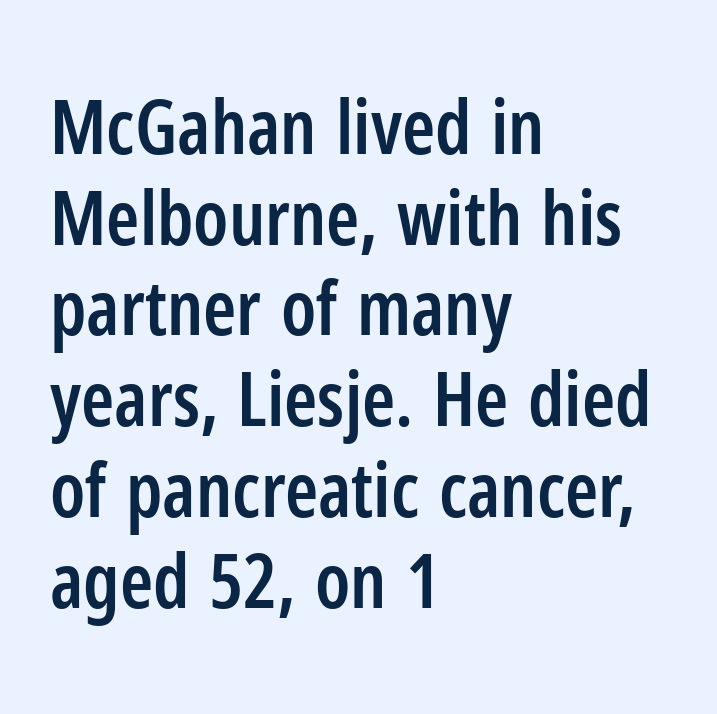
The image shows 75 px semibold, condensed sans-serif type, upright; set left-aligned, line spacing 1.21x, normal letter spacing, not underlined; low stroke contrast and a medium x-height.
